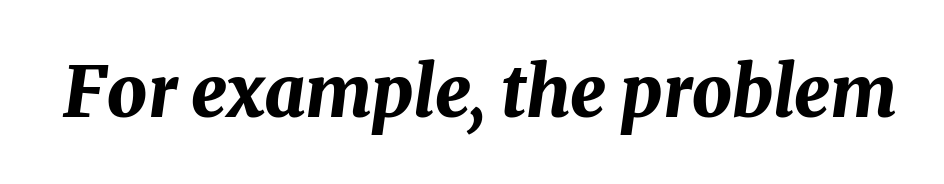
The image shows 71 px bold type, italic (leaning right); set normal letter spacing, not underlined; medium stroke contrast and a medium x-height.
